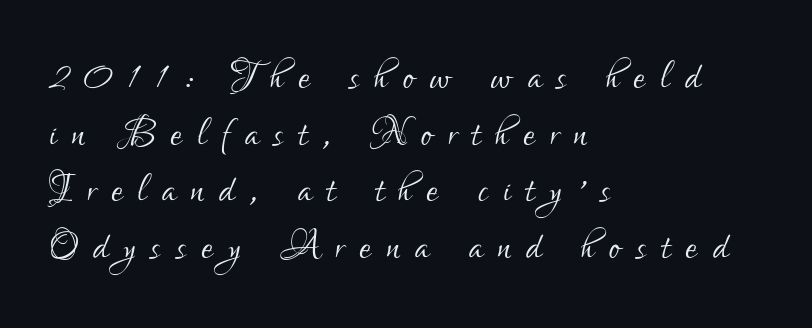
Q: Is the text bold? A: No.
Q: Is the text italic (slanted)? A: Yes.
Q: Is the typeface a serif or a sans-serif typeface? A: Sans-serif.
Q: Is the text underlined? A: No.
Q: How is the paragraph aligned? A: Left-aligned.
Q: Is the spacing between letters normal or unusually wide? A: Unusually wide.
Q: Is the spacing between lines tight, normal or loose? A: Tight.
Q: Width (condensed, normal, or wide)? A: Condensed.
Q: Stroke contrast? A: Low.
Q: x-height? A: Small.
Q: Monospaced? A: No.
